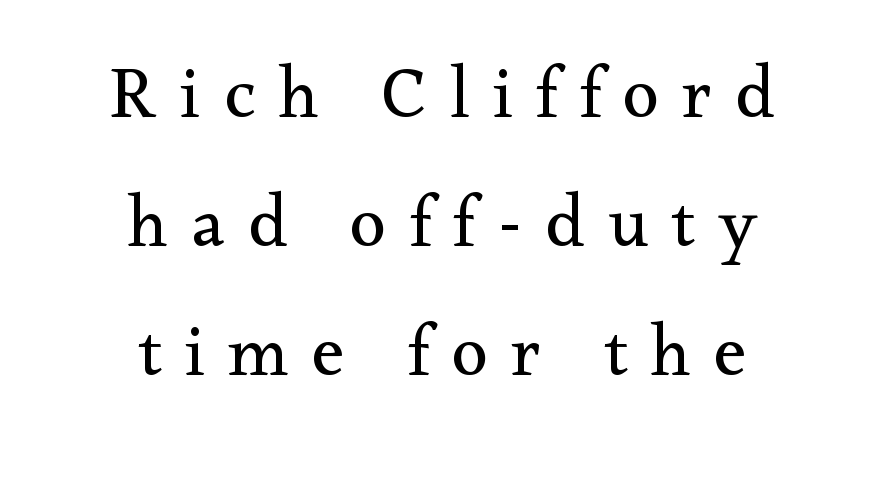
The image shows 74 px regular-weight serif type, upright; set centered, line spacing 1.74x, unusually wide letter spacing (+0.31 em), not underlined; medium stroke contrast and a small x-height.
